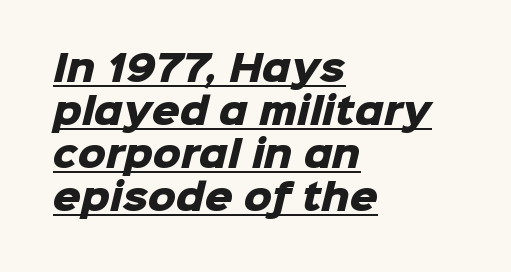
Q: Is the text bold? A: Yes.
Q: Is the typeface a serif or a sans-serif typeface? A: Sans-serif.
Q: Is the text underlined? A: Yes.
Q: How is the paragraph aligned? A: Left-aligned.
Q: Is the spacing between letters normal or unusually wide? A: Normal.
Q: Width (condensed, normal, or wide)? A: Normal.
Q: Stroke contrast? A: Low.
Q: x-height? A: Medium.
Q: Monospaced? A: No.
